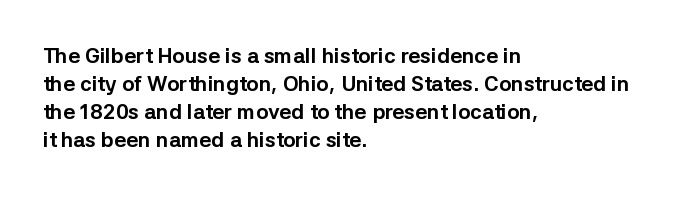
Anything drawn beneath the words? Only blank space. Evenly set lines give the paragraph a standard silhouette. In CSS terms this would be text-align: left. The font's upright variant was chosen for this text. Strokes here are thick enough to call this a true bold.
